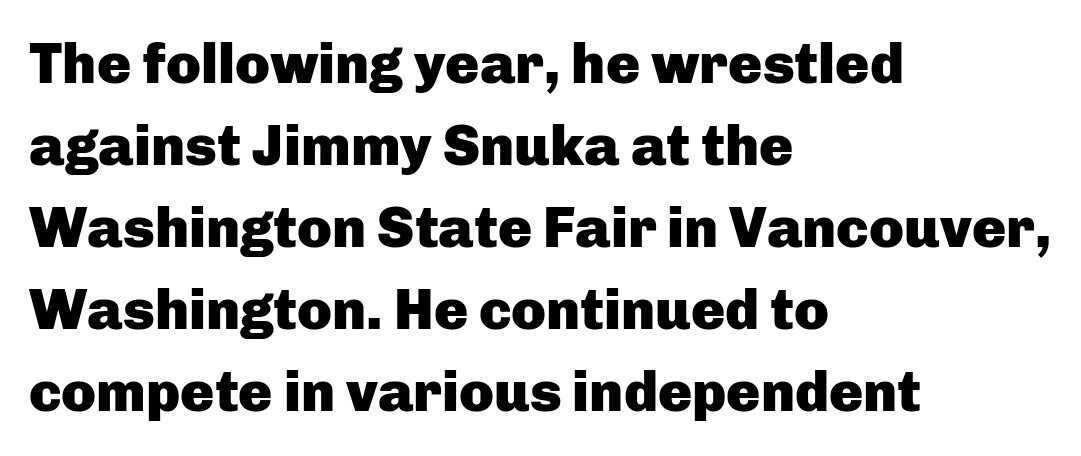
The image shows 57 px heavy sans-serif type, upright; set left-aligned, normal line spacing (1.44x), normal letter spacing, not underlined; low stroke contrast and a medium x-height.
